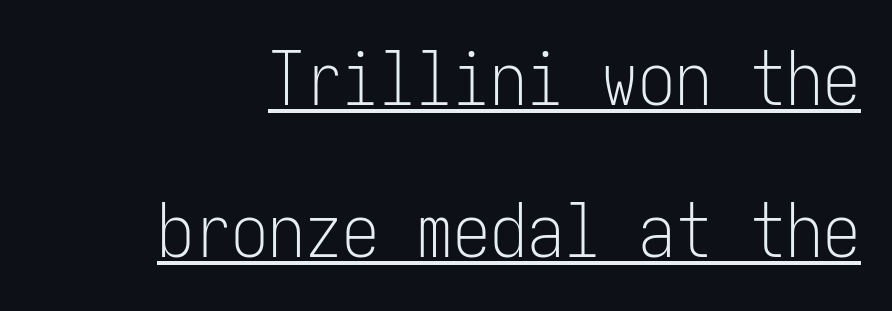
Q: Is the text bold? A: No.
Q: Is the text italic (slanted)? A: No, it is upright.
Q: Is the typeface a serif or a sans-serif typeface? A: Sans-serif.
Q: Is the text underlined? A: Yes.
Q: How is the paragraph aligned? A: Right-aligned.
Q: Is the spacing between letters normal or unusually wide? A: Normal.
Q: Is the spacing between lines tight, normal or loose? A: Loose.
Q: Width (condensed, normal, or wide)? A: Condensed.
Q: Stroke contrast? A: Low.
Q: x-height? A: Medium.
